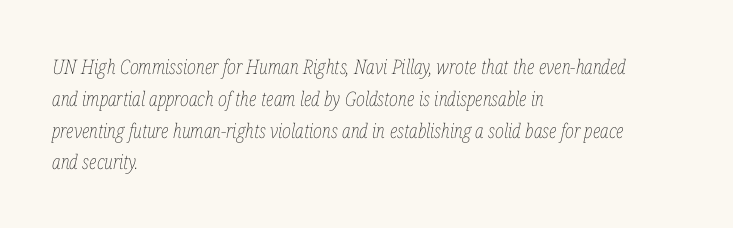
The image shows 20 px text type, italic (leaning right); set left-aligned, normal line spacing (1.59x), normal letter spacing, not underlined.
